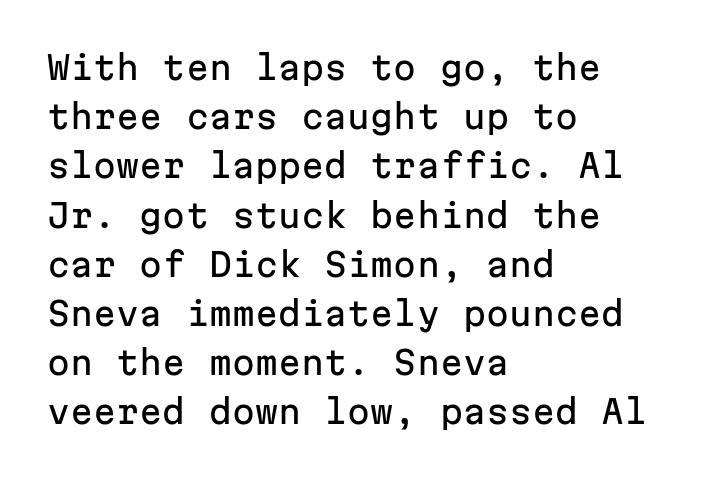
Regarding serifs, this sample does without them. The paragraph has a hard left edge and a soft right edge. Underline: absent. The letters sit at their default tracking, neither squeezed nor spread. This sample has the even, mechanical cadence of fixed-width lettering. Vertically, the passage feels balanced, rows spaced as you'd expect.
